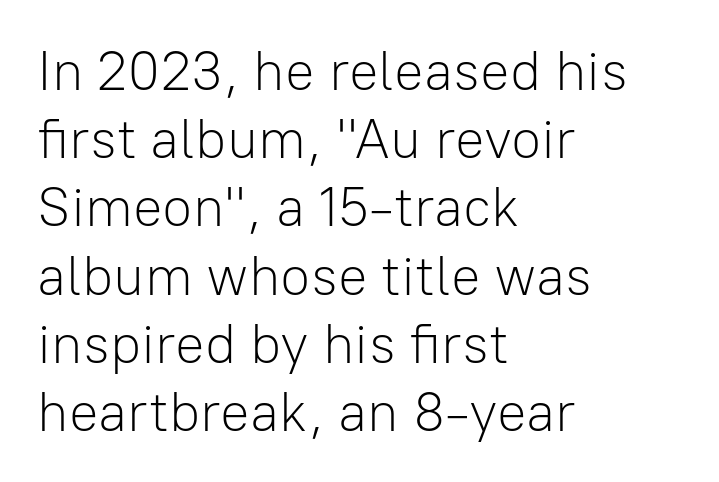
{"serif": "no", "italic": "no", "bold": "no", "weight": "light", "width": "normal", "stroke_contrast": "low", "x_height": "medium", "monospaced": "no", "underline": "no", "align": "left", "line_spacing_ratio": 1.24, "letter_spacing": "normal", "letter_spacing_em": 0.0, "glyph_px": 55}
